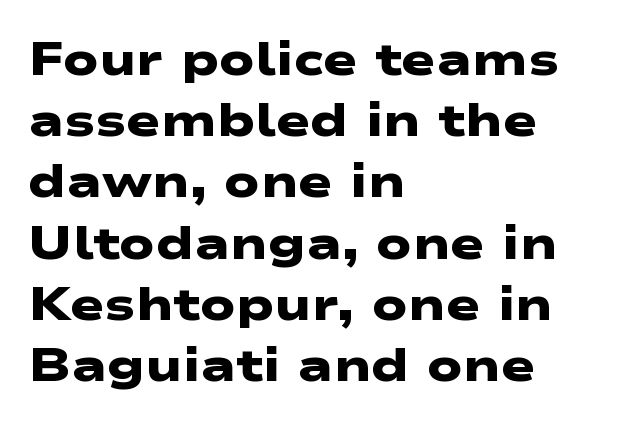
The image shows 46 px heavy, wide sans-serif type; set left-aligned, normal line spacing (1.33x), normal letter spacing, not underlined; low stroke contrast and a medium x-height.
